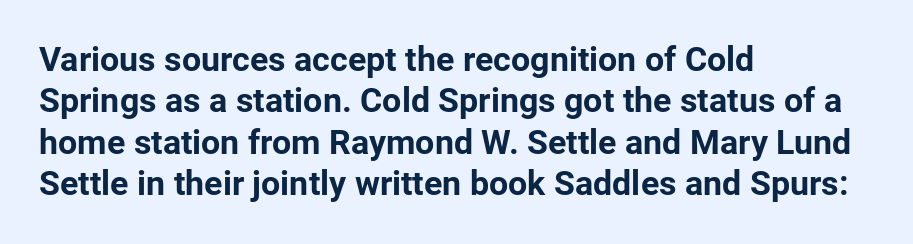
The image shows 34 px bold sans-serif type, upright; set left-aligned, line spacing 1.22x, normal letter spacing, not underlined; low stroke contrast and a medium x-height.
